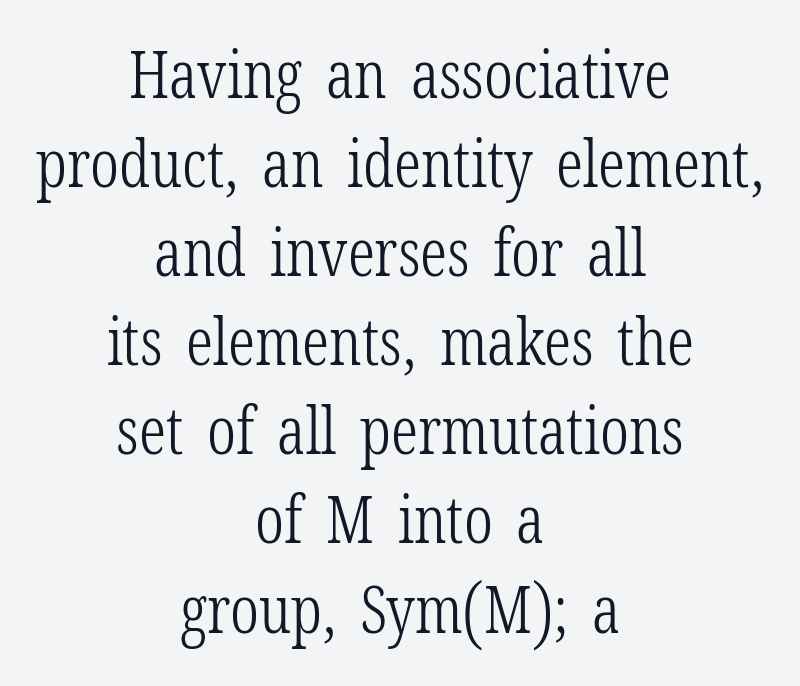
Q: Is the text bold? A: No.
Q: Is the text italic (slanted)? A: No, it is upright.
Q: Is the typeface a serif or a sans-serif typeface? A: Serif.
Q: Is the text underlined? A: No.
Q: How is the paragraph aligned? A: Centered.
Q: Is the spacing between letters normal or unusually wide? A: Normal.
Q: Is the spacing between lines tight, normal or loose? A: Normal.
Q: Width (condensed, normal, or wide)? A: Condensed.
Q: Stroke contrast? A: Low.
Q: x-height? A: Medium.
Q: Monospaced? A: No.
